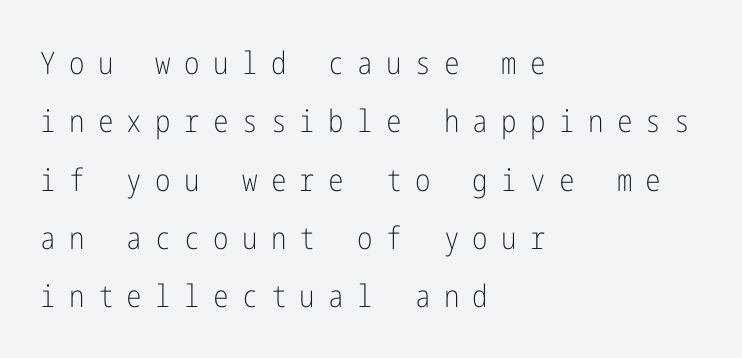
The area under the type is left untouched. The font sits on the lighter half of the weight spectrum, regular included. Ordinary non-slanted type is in use. Short note: letters widely spaced. To sum up the face: it is a sans, with no serifs.
